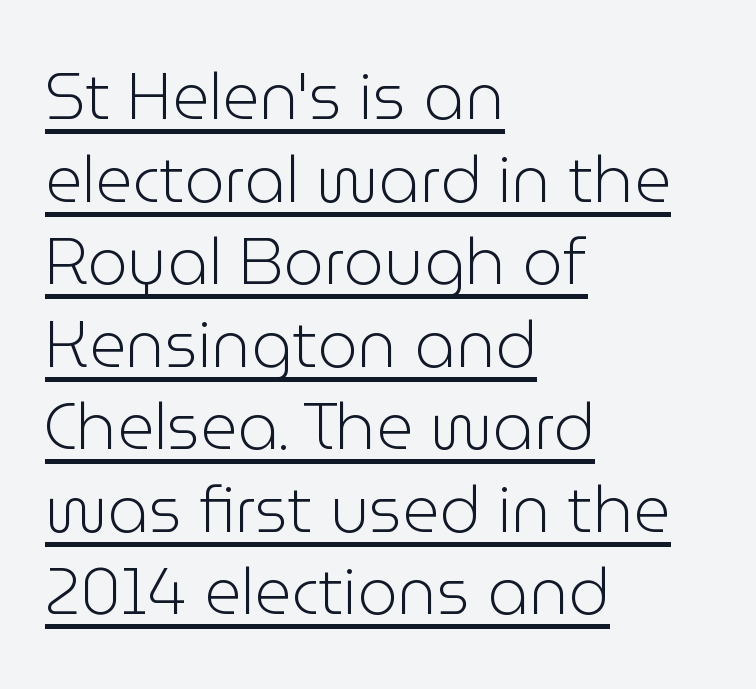
Varying glyph widths throughout — classic text-font behaviour. Standard letterfit; no display-style spreading of the glyphs. Note: no serifs on the glyphs. Notice how a bar underscores the lettering throughout. The designer left line spacing at the default. The letterforms sit at book weight or below.
